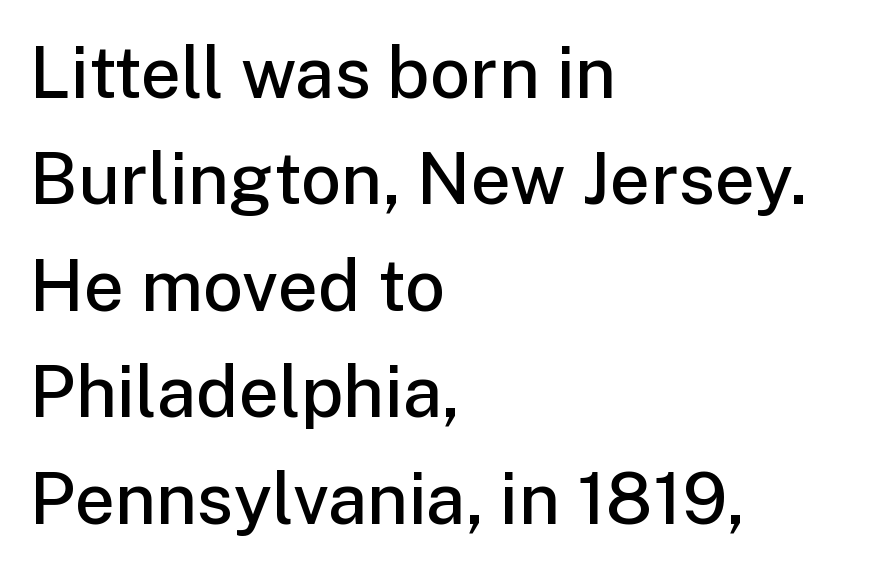
Q: Is the text bold? A: Semi-bold.
Q: Is the text italic (slanted)? A: No, it is upright.
Q: Is the typeface a serif or a sans-serif typeface? A: Sans-serif.
Q: Is the text underlined? A: No.
Q: How is the paragraph aligned? A: Left-aligned.
Q: Is the spacing between letters normal or unusually wide? A: Normal.
Q: Is the spacing between lines tight, normal or loose? A: Normal.
Q: Width (condensed, normal, or wide)? A: Normal.
Q: Stroke contrast? A: Low.
Q: x-height? A: Medium.
Q: Monospaced? A: No.
